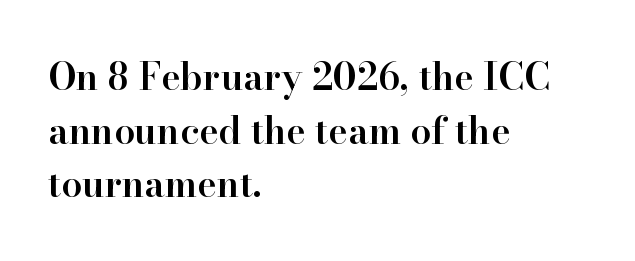
Q: Is the text bold? A: Semi-bold.
Q: Is the text italic (slanted)? A: No, it is upright.
Q: Is the typeface a serif or a sans-serif typeface? A: Serif.
Q: Is the text underlined? A: No.
Q: How is the paragraph aligned? A: Left-aligned.
Q: Is the spacing between letters normal or unusually wide? A: Normal.
Q: Is the spacing between lines tight, normal or loose? A: Normal.
Q: Width (condensed, normal, or wide)? A: Normal.
Q: Stroke contrast? A: High.
Q: x-height? A: Small.
Q: Monospaced? A: No.
